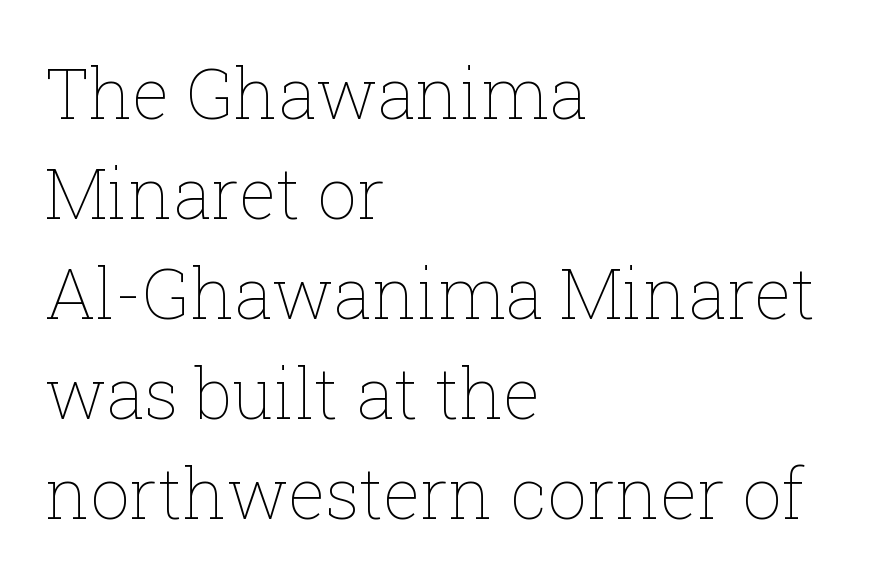
Q: Is the text bold? A: No.
Q: Is the text italic (slanted)? A: No, it is upright.
Q: Is the text underlined? A: No.
Q: How is the paragraph aligned? A: Left-aligned.
Q: Is the spacing between letters normal or unusually wide? A: Normal.
Q: Is the spacing between lines tight, normal or loose? A: Normal.
Q: Width (condensed, normal, or wide)? A: Normal.
Q: Stroke contrast? A: Low.
Q: x-height? A: Medium.
Q: Monospaced? A: No.
